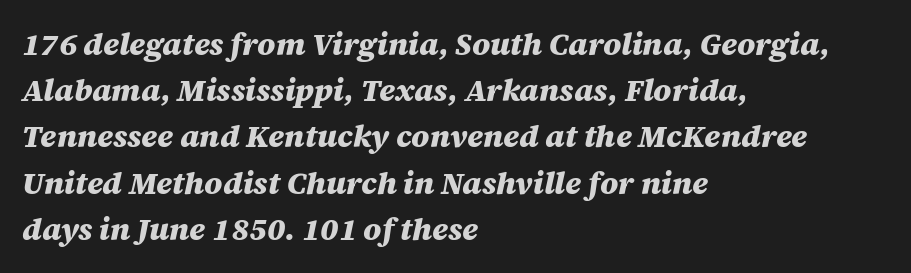
{"italic": "yes", "lean": "right", "slant_degrees": 12, "bold": "yes", "weight": "heavy", "width": "normal", "stroke_contrast": "medium", "x_height": "large", "monospaced": "no", "underline": "no", "align": "left", "line_spacing": "normal", "line_spacing_ratio": 1.49, "letter_spacing": "normal", "letter_spacing_em": 0.0, "glyph_px": 31}
